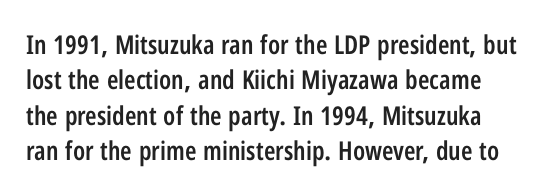
Q: Is the text bold? A: Semi-bold.
Q: Is the text italic (slanted)? A: No, it is upright.
Q: Is the text underlined? A: No.
Q: Is the spacing between letters normal or unusually wide? A: Normal.
Q: Is the spacing between lines tight, normal or loose? A: Normal.
